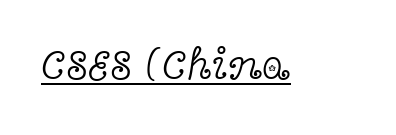
Q: Is the text bold? A: No.
Q: Is the text italic (slanted)? A: No, it is upright.
Q: Is the typeface a serif or a sans-serif typeface? A: Serif.
Q: Is the text underlined? A: Yes.
Q: Is the spacing between letters normal or unusually wide? A: Normal.
Q: Width (condensed, normal, or wide)? A: Wide.
Q: x-height? A: Medium.
Q: Monospaced? A: No.
